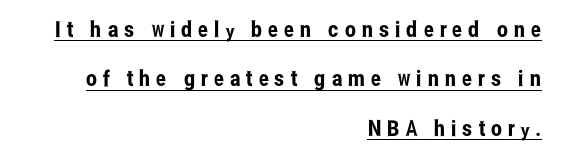
Q: Is the text italic (slanted)? A: No, it is upright.
Q: Is the text underlined? A: Yes.
Q: How is the paragraph aligned? A: Right-aligned.
Q: Is the spacing between letters normal or unusually wide? A: Unusually wide.
Q: Is the spacing between lines tight, normal or loose? A: Loose.
